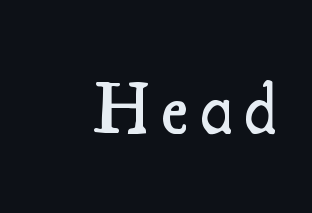
Q: Is the text bold? A: Semi-bold.
Q: Is the text italic (slanted)? A: No, it is upright.
Q: Is the typeface a serif or a sans-serif typeface? A: Serif.
Q: Is the text underlined? A: No.
Q: Width (condensed, normal, or wide)? A: Condensed.
Q: Stroke contrast? A: Medium.
Q: x-height? A: Small.
Q: Monospaced? A: No.
